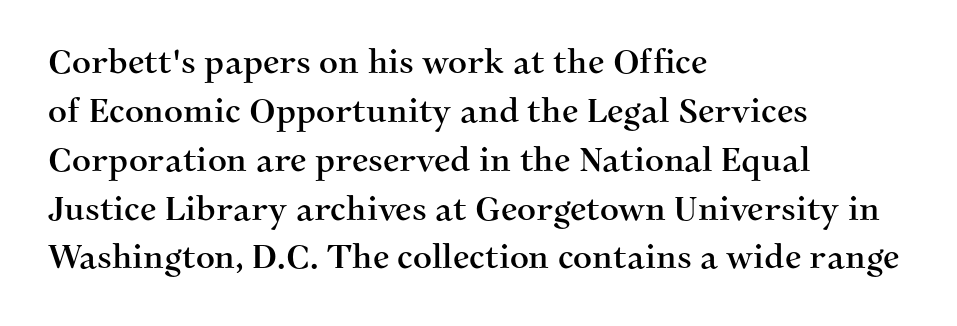
{"serif": "yes", "italic": "no", "width": "normal", "stroke_contrast": "medium", "x_height": "medium", "monospaced": "no", "underline": "no", "align": "left", "line_spacing": "normal", "line_spacing_ratio": 1.48, "letter_spacing": "normal", "letter_spacing_em": 0.0, "glyph_px": 33}
